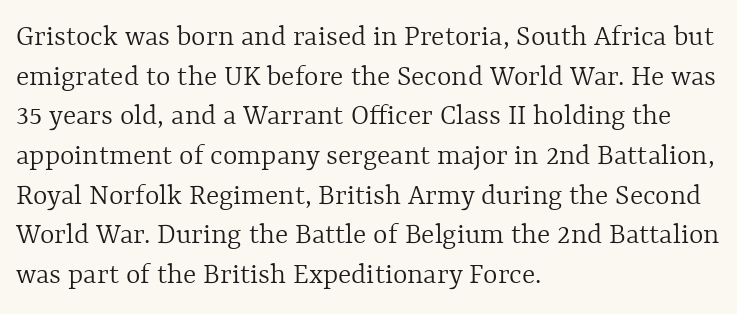
{"italic": "no", "bold": "no", "weight": "light", "width": "normal", "x_height": "medium", "monospaced": "no", "underline": "no", "align": "left", "line_spacing": "normal", "line_spacing_ratio": 1.28, "letter_spacing": "normal", "letter_spacing_em": 0.0, "glyph_px": 31}
